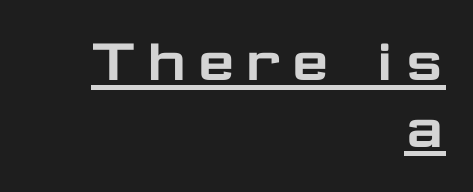
The image shows 68 px wide sans-serif type, upright; set right-aligned, tight line spacing (0.98x), underlined; low stroke contrast and a medium x-height.
